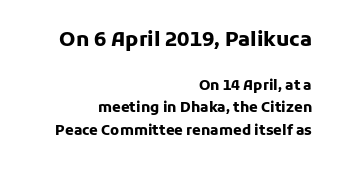
The letters are bold, with thick, heavy strokes. Larger block? The one above; the one below is distinctly smaller. Caption: standard tracking, unaltered. The designer left line spacing at the default. Has an underline been added? It has not.
